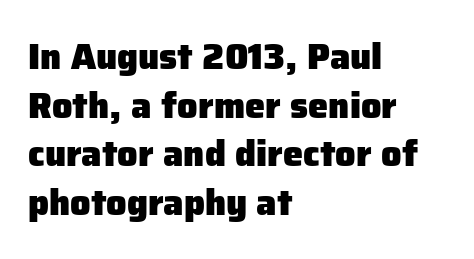
Q: Is the text bold? A: Yes.
Q: Is the text italic (slanted)? A: No, it is upright.
Q: Is the typeface a serif or a sans-serif typeface? A: Sans-serif.
Q: Is the text underlined? A: No.
Q: How is the paragraph aligned? A: Left-aligned.
Q: Is the spacing between letters normal or unusually wide? A: Normal.
Q: Is the spacing between lines tight, normal or loose? A: Normal.
Q: Width (condensed, normal, or wide)? A: Normal.
Q: Stroke contrast? A: Low.
Q: x-height? A: Medium.
Q: Monospaced? A: No.
